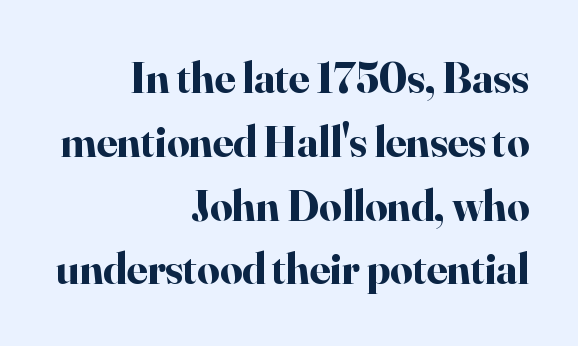
{"serif": "yes", "italic": "no", "bold": "yes", "weight": "bold", "width": "normal", "stroke_contrast": "high", "x_height": "small", "monospaced": "no", "underline": "no", "align": "right", "line_spacing": "normal", "line_spacing_ratio": 1.45, "letter_spacing": "normal", "letter_spacing_em": 0.0, "glyph_px": 44}
